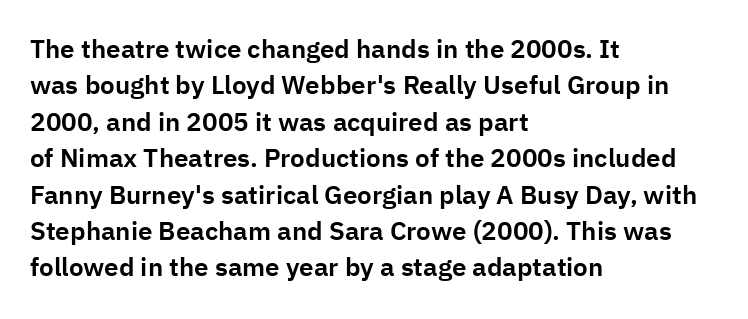
Each line starts at the same left margin while the right side varies. There is no visible air inserted between adjacent glyphs. Baseline-to-baseline distance is the conventional proportion of letter height. No italicization has been applied; the sample stays upright.
